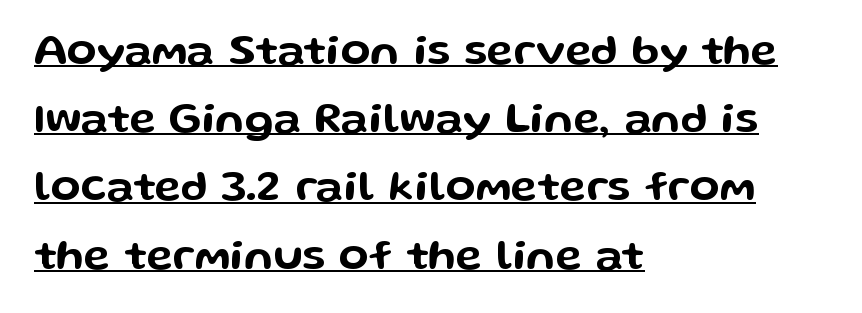
{"serif": "no", "italic": "no", "width": "wide", "stroke_contrast": "low", "x_height": "medium", "monospaced": "no", "underline": "yes", "align": "left", "line_spacing": "normal", "line_spacing_ratio": 1.55, "letter_spacing": "normal", "letter_spacing_em": 0.0, "glyph_px": 44}
